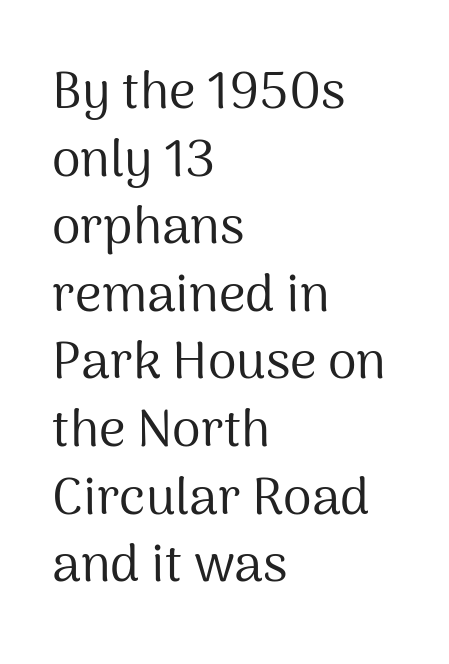
Q: Is the text bold? A: No.
Q: Is the text italic (slanted)? A: No, it is upright.
Q: Is the typeface a serif or a sans-serif typeface? A: Sans-serif.
Q: Is the text underlined? A: No.
Q: How is the paragraph aligned? A: Left-aligned.
Q: Is the spacing between letters normal or unusually wide? A: Normal.
Q: Is the spacing between lines tight, normal or loose? A: Normal.
Q: Width (condensed, normal, or wide)? A: Normal.
Q: Stroke contrast? A: Medium.
Q: x-height? A: Medium.
Q: Monospaced? A: No.
